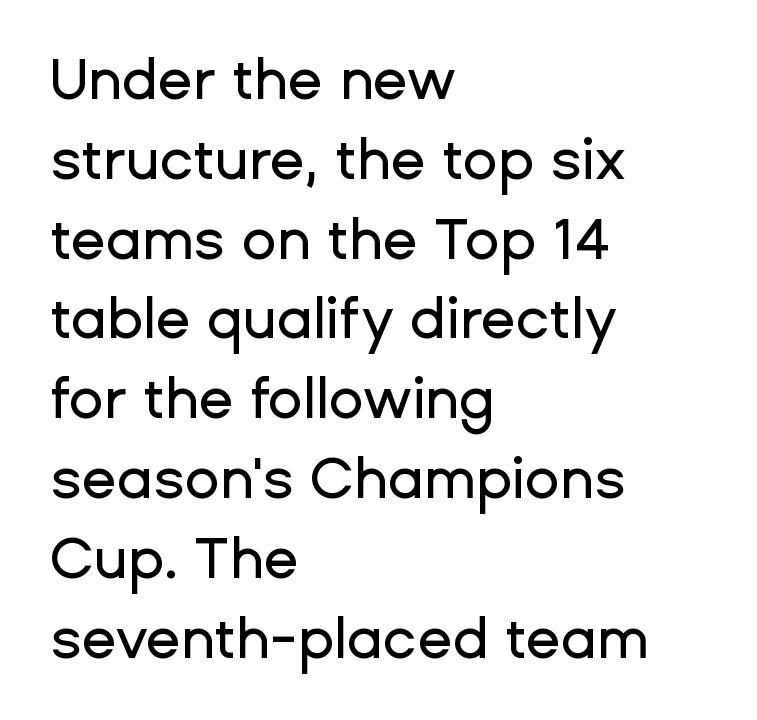
{"serif": "no", "italic": "no", "width": "normal", "stroke_contrast": "low", "x_height": "medium", "monospaced": "no", "underline": "no", "align": "left", "line_spacing": "normal", "line_spacing_ratio": 1.4, "letter_spacing": "normal", "letter_spacing_em": 0.0, "glyph_px": 57}
